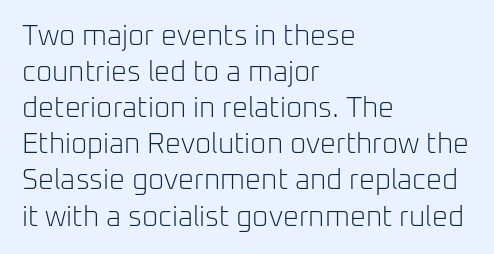
{"serif": "no", "italic": "no", "bold": "no", "weight": "light", "width": "normal", "stroke_contrast": "low", "x_height": "medium", "monospaced": "no", "underline": "no", "align": "left", "line_spacing": "normal", "line_spacing_ratio": 1.29, "letter_spacing": "normal", "letter_spacing_em": 0.0, "glyph_px": 28}
